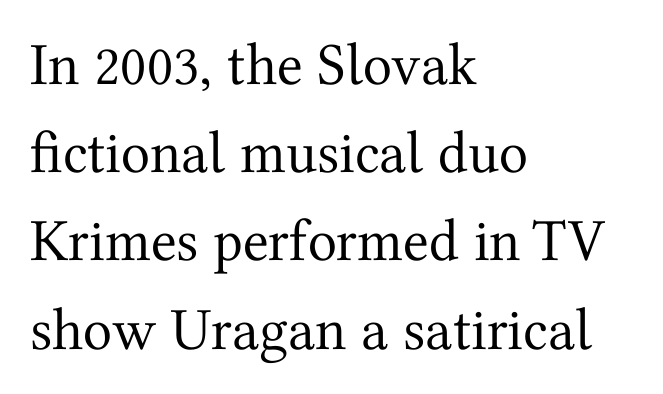
Looks like regular typesetting: each glyph gets only the width it needs. No italicization has been applied; the sample stays upright. In terms of leading, this rendering sits right in the middle. Unlike a clean sans, this face finishes its strokes with serifs. Stem width sits at or under what a default text font uses. Inter-character spacing is left at the font's built-in metrics.
